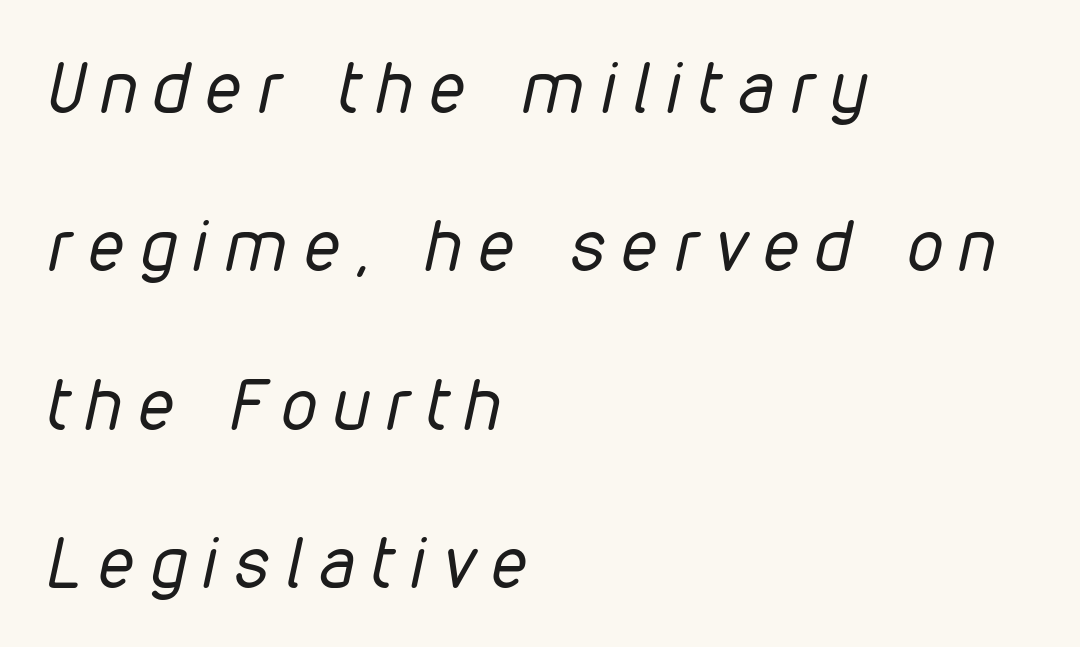
{"italic": "yes", "lean": "right", "slant_degrees": 12, "bold": "no", "weight": "regular", "width": "condensed", "stroke_contrast": "low", "x_height": "medium", "monospaced": "no", "underline": "no", "align": "left", "line_spacing": "loose", "line_spacing_ratio": 2.23, "letter_spacing": "wide", "letter_spacing_em": 0.24, "glyph_px": 71}
